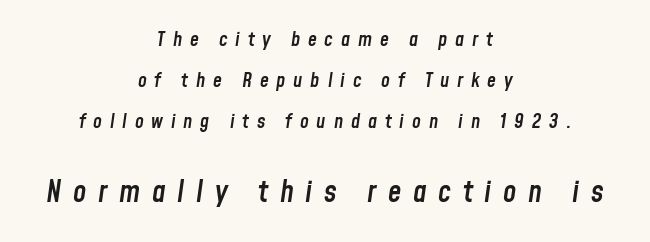
{"italic": "yes", "lean": "right", "slant_degrees": 8, "bold": "semi", "weight": "semibold", "width": "condensed", "stroke_contrast": "low", "x_height": "medium", "monospaced": "no", "underline": "no", "align": "center", "line_spacing": "loose", "line_spacing_ratio": 2.04, "letter_spacing": "wide", "letter_spacing_em": 0.39, "larger_block": "second", "size_ratio": 1.5, "glyph_px": 30}
